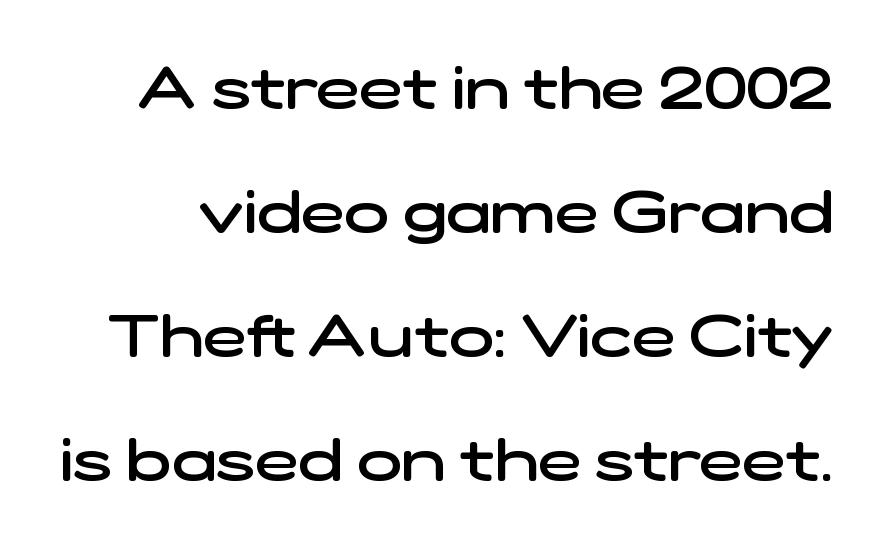
The face used here is a sans, in the tradition of grotesques and geometrics. The letters sit at their default tracking, neither squeezed nor spread. Heft: intermediate — a semibold. Looks like regular typesetting: each glyph gets only the width it needs. Rule under the text: the space is simply empty. The lines are spread far apart with generous leading.
